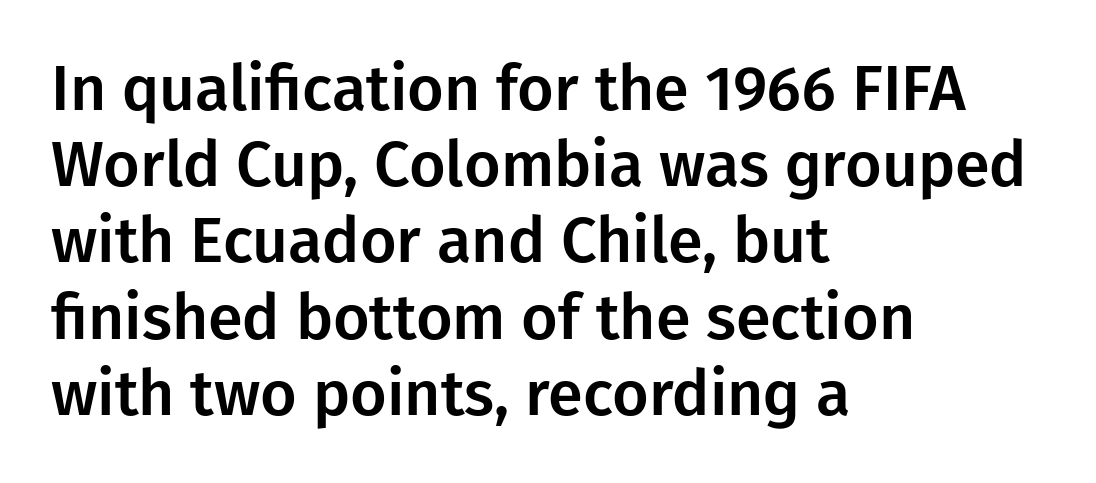
{"serif": "no", "italic": "no", "width": "normal", "stroke_contrast": "low", "x_height": "medium", "monospaced": "no", "underline": "no", "align": "left", "line_spacing_ratio": 1.21, "letter_spacing": "normal", "letter_spacing_em": 0.0, "glyph_px": 63}
